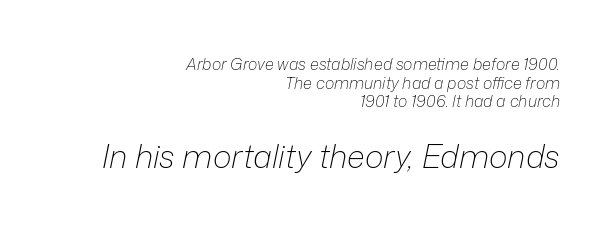
Q: Is the text bold? A: No.
Q: Is the text italic (slanted)? A: Yes, it leans right by about 12 degrees.
Q: Is the text underlined? A: No.
Q: How is the paragraph aligned? A: Right-aligned.
Q: Is the spacing between letters normal or unusually wide? A: Normal.
Q: Which block of text is set in a larger size, the first (top) or the second (bottom)? A: The second (bottom) one.
Q: Width (condensed, normal, or wide)? A: Normal.
Q: Stroke contrast? A: Low.
Q: x-height? A: Medium.
Q: Monospaced? A: No.
